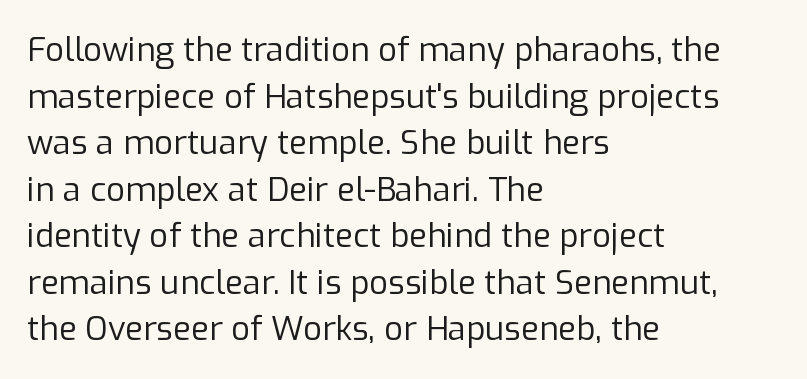
Q: Is the text bold? A: No.
Q: Is the text italic (slanted)? A: No, it is upright.
Q: Is the typeface a serif or a sans-serif typeface? A: Sans-serif.
Q: Is the text underlined? A: No.
Q: How is the paragraph aligned? A: Left-aligned.
Q: Is the spacing between letters normal or unusually wide? A: Normal.
Q: Is the spacing between lines tight, normal or loose? A: Normal.
Q: Width (condensed, normal, or wide)? A: Normal.
Q: Stroke contrast? A: Low.
Q: x-height? A: Medium.
Q: Monospaced? A: No.
